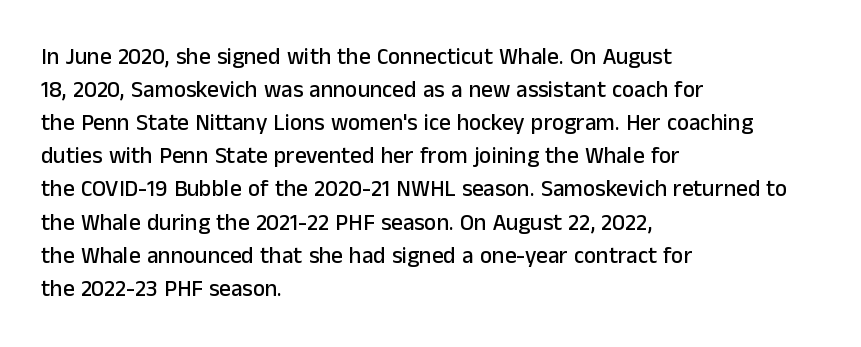
{"italic": "no", "underline": "no", "align": "left", "line_spacing": "normal", "line_spacing_ratio": 1.44, "letter_spacing": "normal", "letter_spacing_em": 0.0, "glyph_px": 23}
